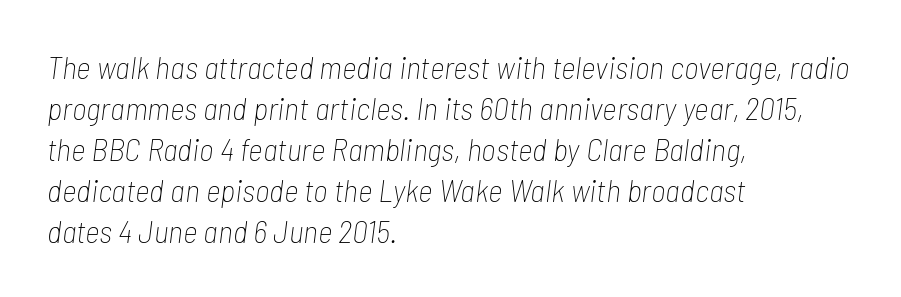
{"italic": "yes", "lean": "right", "slant_degrees": 7, "bold": "no", "weight": "thin", "width": "condensed", "stroke_contrast": "low", "x_height": "medium", "monospaced": "no", "underline": "no", "align": "left", "line_spacing": "normal", "line_spacing_ratio": 1.28, "letter_spacing": "normal", "letter_spacing_em": 0.0, "glyph_px": 32}
